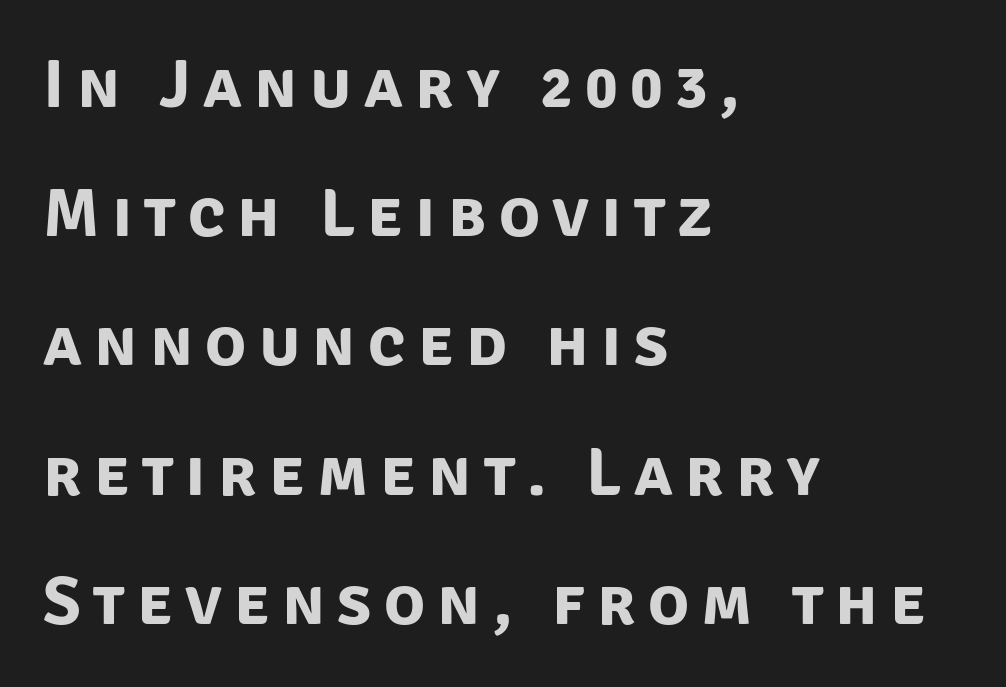
The image shows 68 px bold sans-serif type; set left-aligned, loose line spacing (1.9x), not underlined; low stroke contrast and a large x-height.
